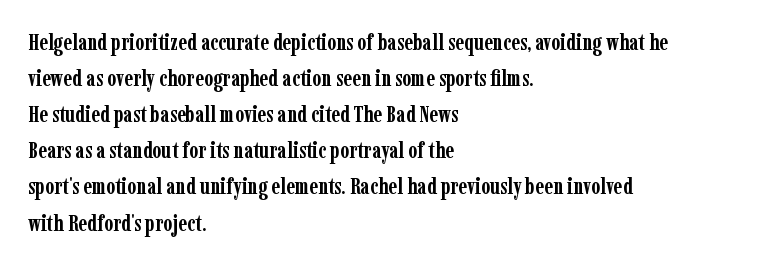
Notice how descenders clear the ascenders below comfortably — that's standard leading. The sample has been set heavy, in full bold. Italic? Not at all — the glyphs are vertical. A bare baseline throughout the passage. The rag falls on the right side of this text block. Inter-character spacing is left at the font's built-in metrics.
